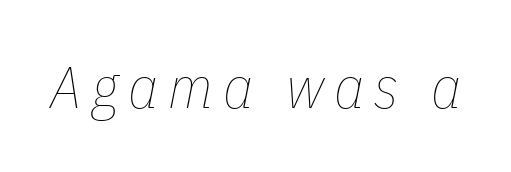
Decoration check: the copy has no underline. The letters advance in unequal steps, a hallmark of proportional type. This sample uses an oblique cut, with every glyph tilted off the vertical. This reads as an unemphasized weight, regular at the heaviest.
